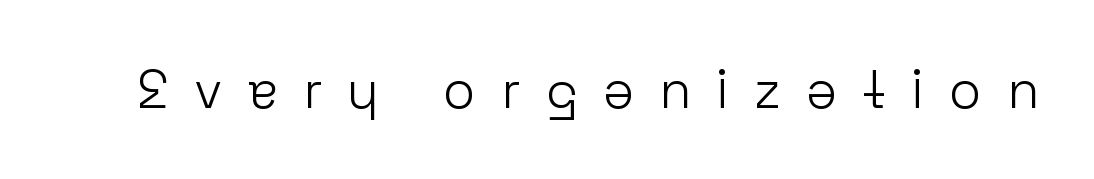
The image shows 53 px light sans-serif type, upright; set unusually wide letter spacing (+0.47 em), not underlined; low stroke contrast and a medium x-height.
